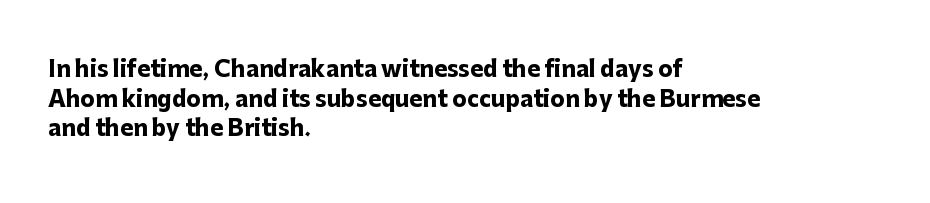
The image shows 22 px bold type, upright; set left-aligned, normal line spacing (1.35x), normal letter spacing, not underlined.
